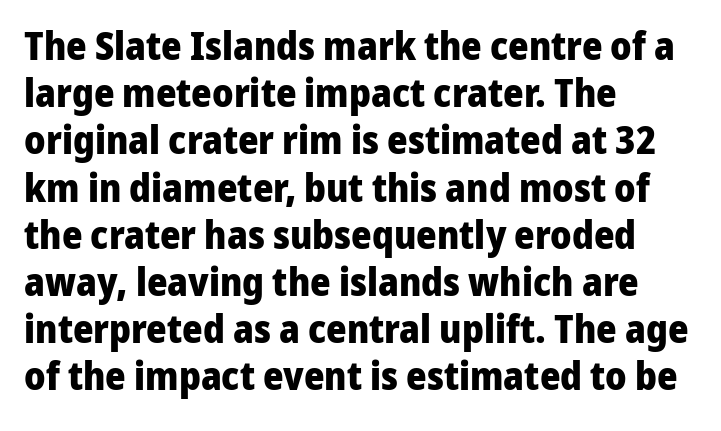
Q: Is the text bold? A: Yes.
Q: Is the text italic (slanted)? A: No, it is upright.
Q: Is the typeface a serif or a sans-serif typeface? A: Sans-serif.
Q: Is the text underlined? A: No.
Q: How is the paragraph aligned? A: Left-aligned.
Q: Is the spacing between letters normal or unusually wide? A: Normal.
Q: Width (condensed, normal, or wide)? A: Normal.
Q: Stroke contrast? A: Low.
Q: x-height? A: Medium.
Q: Monospaced? A: No.
